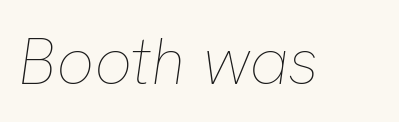
The face used here is rendered with its standard letterfit. A bare baseline throughout the passage. No extra ink here — the face is not bold. Style check: oblique. Varying glyph widths throughout — classic text-font behaviour.
